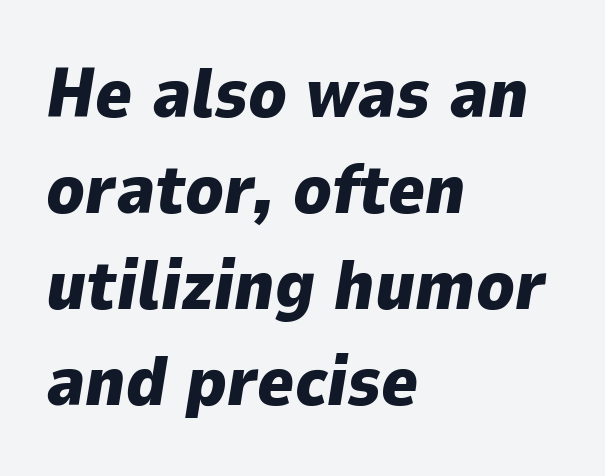
Bold? Absolutely — the strokes are thick and heavy. Whoever set this chose a conventional vertical rhythm. The specimen reads as italic at a glance. Do the characters align in a grid? No, the font is proportional.
